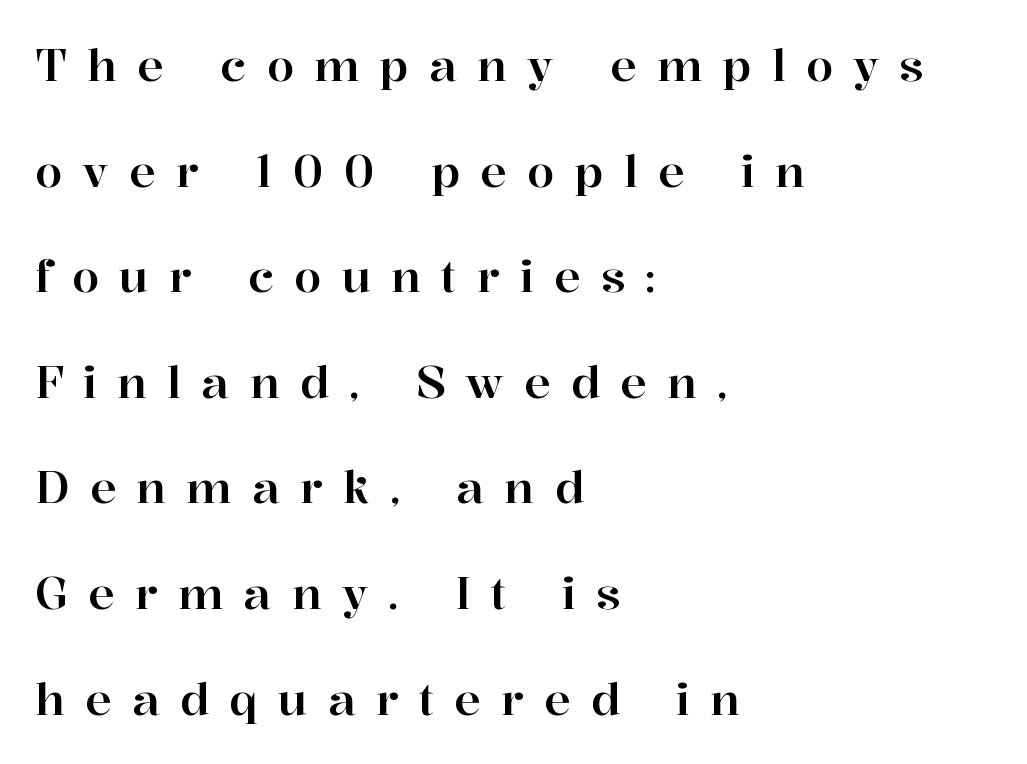
{"serif": "yes", "italic": "no", "width": "normal", "stroke_contrast": "high", "x_height": "medium", "monospaced": "no", "underline": "no", "align": "left", "line_spacing": "loose", "line_spacing_ratio": 2.4, "letter_spacing": "wide", "letter_spacing_em": 0.46, "glyph_px": 44}
